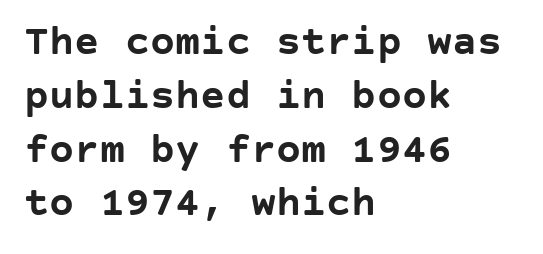
Q: Is the text bold? A: Yes.
Q: Is the text italic (slanted)? A: No, it is upright.
Q: Is the typeface a serif or a sans-serif typeface? A: Sans-serif.
Q: Is the text underlined? A: No.
Q: How is the paragraph aligned? A: Left-aligned.
Q: Is the spacing between letters normal or unusually wide? A: Normal.
Q: Is the spacing between lines tight, normal or loose? A: Normal.
Q: Width (condensed, normal, or wide)? A: Normal.
Q: Stroke contrast? A: Low.
Q: x-height? A: Large.
